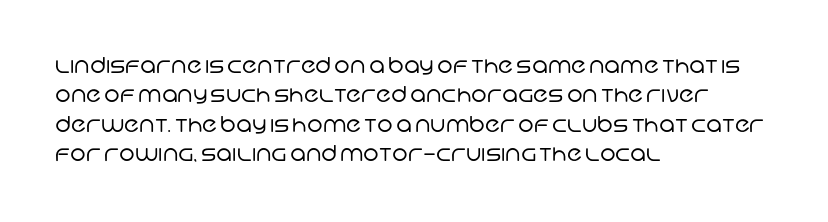
Q: Is the text bold? A: No.
Q: Is the text underlined? A: No.
Q: How is the paragraph aligned? A: Left-aligned.
Q: Is the spacing between letters normal or unusually wide? A: Normal.
Q: Is the spacing between lines tight, normal or loose? A: Normal.
